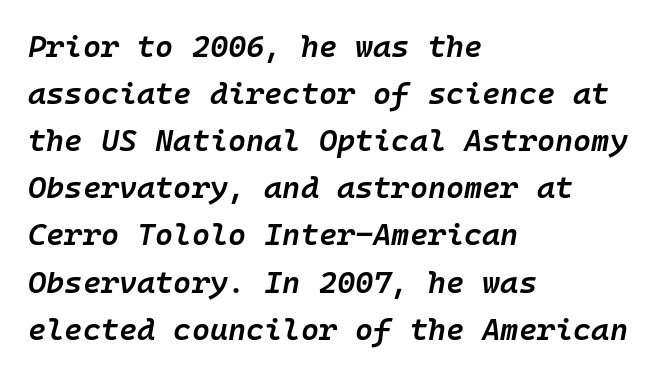
The image shows 31 px semibold type, italic (leaning right), monospaced; set left-aligned, normal line spacing (1.52x), normal letter spacing, not underlined; low stroke contrast and a medium x-height.
